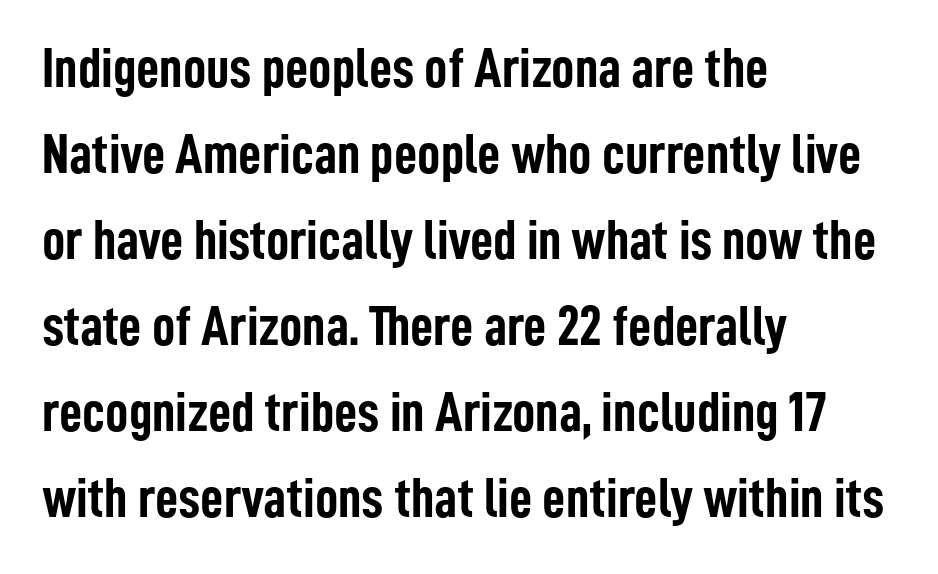
{"serif": "no", "italic": "no", "bold": "yes", "weight": "semibold", "width": "condensed", "stroke_contrast": "low", "x_height": "medium", "monospaced": "no", "underline": "no", "align": "left", "line_spacing": "normal", "line_spacing_ratio": 1.51, "letter_spacing": "normal", "letter_spacing_em": 0.0, "glyph_px": 57}
